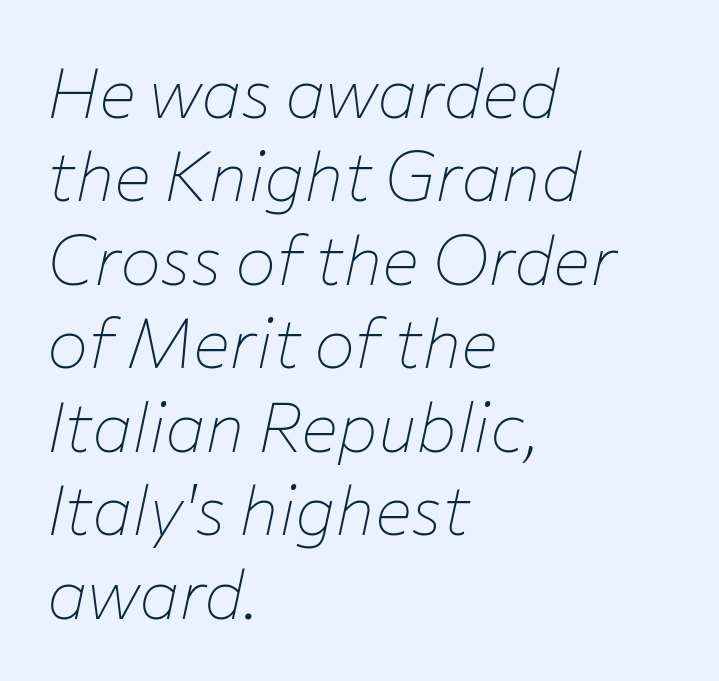
Q: Is the text bold? A: No.
Q: Is the text italic (slanted)? A: Yes, it leans right by about 12 degrees.
Q: Is the text underlined? A: No.
Q: How is the paragraph aligned? A: Left-aligned.
Q: Is the spacing between letters normal or unusually wide? A: Normal.
Q: Width (condensed, normal, or wide)? A: Normal.
Q: Stroke contrast? A: Low.
Q: x-height? A: Medium.
Q: Monospaced? A: No.
